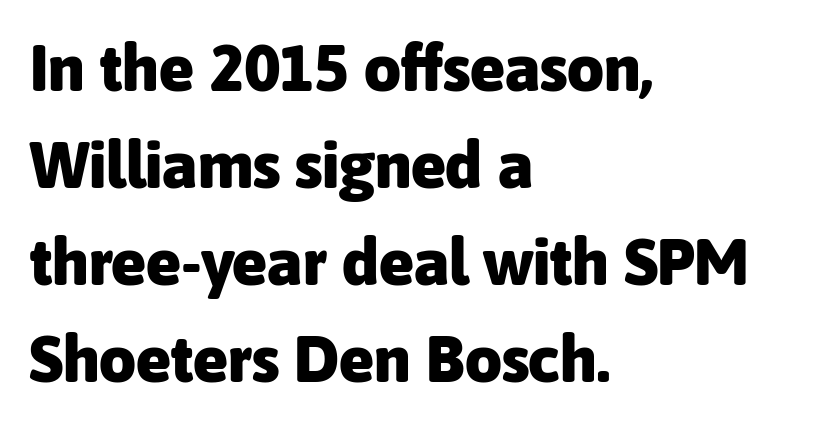
Q: Is the text bold? A: Yes.
Q: Is the text italic (slanted)? A: No, it is upright.
Q: Is the typeface a serif or a sans-serif typeface? A: Sans-serif.
Q: Is the text underlined? A: No.
Q: How is the paragraph aligned? A: Left-aligned.
Q: Is the spacing between letters normal or unusually wide? A: Normal.
Q: Is the spacing between lines tight, normal or loose? A: Normal.
Q: Width (condensed, normal, or wide)? A: Normal.
Q: Stroke contrast? A: Low.
Q: x-height? A: Medium.
Q: Monospaced? A: No.
